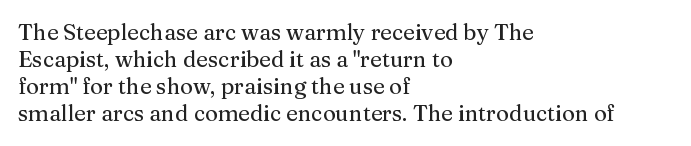
Q: Is the text italic (slanted)? A: No, it is upright.
Q: Is the text underlined? A: No.
Q: How is the paragraph aligned? A: Left-aligned.
Q: Is the spacing between letters normal or unusually wide? A: Normal.
